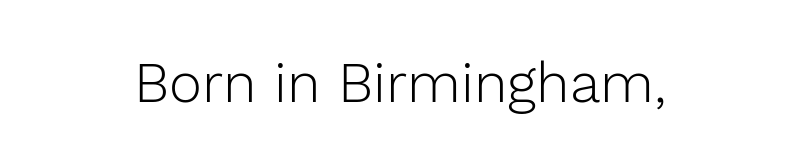
Each letter keeps its own natural width here, so spacing adapts to shape. Type style note: lacks serifs. Designer's note — italics off, roman on. This rendering leaves character spacing at its baseline value. The letters look calm and open, with moderate or lighter stems.
